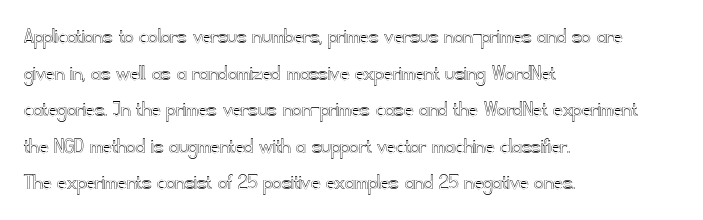
Q: Is the text italic (slanted)? A: No, it is upright.
Q: Is the text underlined? A: No.
Q: How is the paragraph aligned? A: Left-aligned.
Q: Is the spacing between letters normal or unusually wide? A: Normal.
Q: Is the spacing between lines tight, normal or loose? A: Normal.
